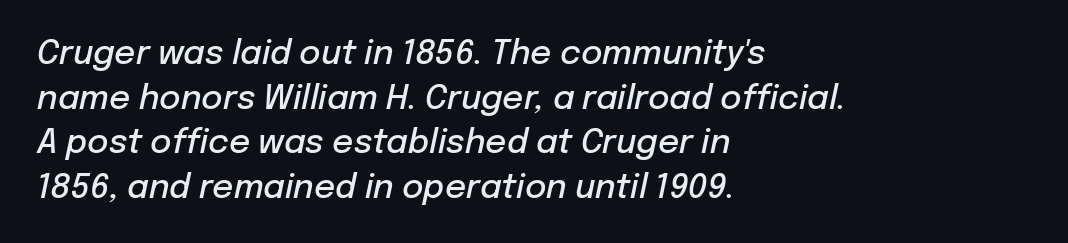
The image shows 33 px semibold type, italic (leaning right); set left-aligned, normal line spacing (1.35x), normal letter spacing, not underlined; low stroke contrast and a medium x-height.
